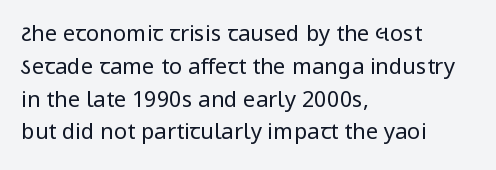
{"italic": "no", "bold": "no", "underline": "no", "align": "left", "line_spacing": "normal", "line_spacing_ratio": 1.49, "letter_spacing": "normal", "letter_spacing_em": 0.0, "glyph_px": 22}
